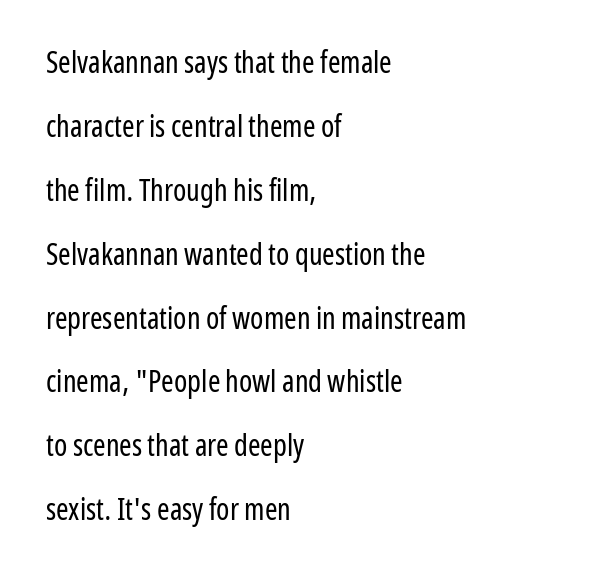
Q: Is the text bold? A: No.
Q: Is the text italic (slanted)? A: No, it is upright.
Q: Is the typeface a serif or a sans-serif typeface? A: Sans-serif.
Q: Is the text underlined? A: No.
Q: How is the paragraph aligned? A: Left-aligned.
Q: Is the spacing between letters normal or unusually wide? A: Normal.
Q: Is the spacing between lines tight, normal or loose? A: Loose.
Q: Width (condensed, normal, or wide)? A: Condensed.
Q: Stroke contrast? A: Low.
Q: x-height? A: Medium.
Q: Monospaced? A: No.
